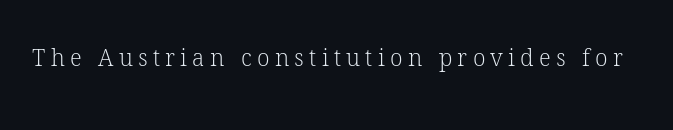
{"italic": "no", "bold": "no", "underline": "no", "letter_spacing": "wide", "letter_spacing_em": 0.23, "glyph_px": 23}
